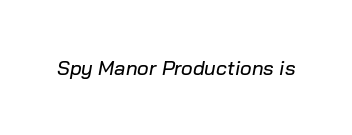
{"italic": "yes", "lean": "right", "slant_degrees": 10, "underline": "no", "letter_spacing": "normal", "letter_spacing_em": 0.0, "glyph_px": 20}
